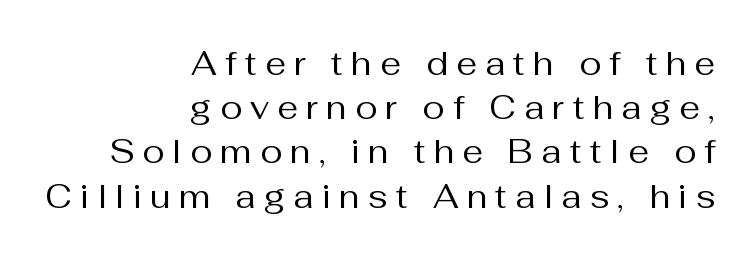
The image shows 33 px regular-weight sans-serif type, upright; set right-aligned, normal line spacing (1.34x), unusually wide letter spacing (+0.25 em), not underlined; medium stroke contrast and a medium x-height.
